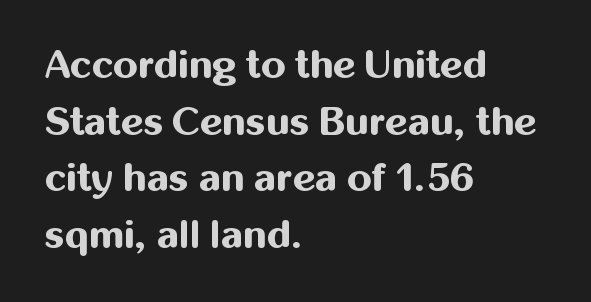
The image shows 39 px bold sans-serif type, upright; set left-aligned, normal line spacing (1.45x), normal letter spacing, not underlined; medium stroke contrast and a medium x-height.
